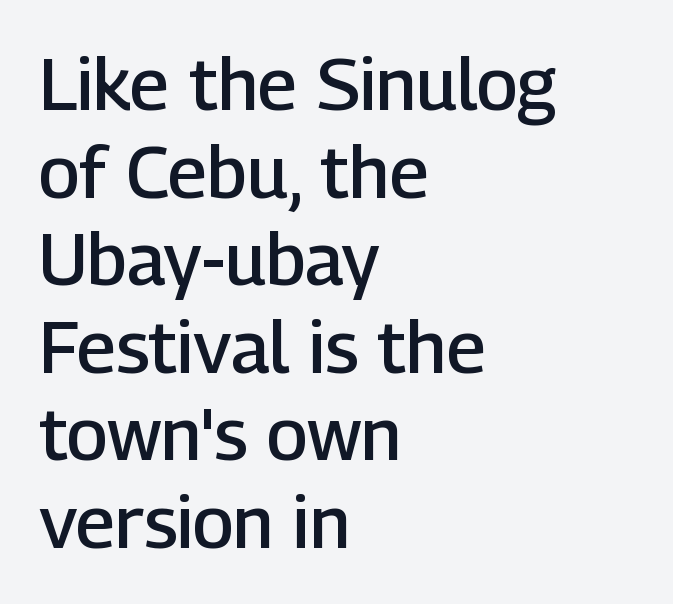
The image shows 73 px semibold sans-serif type, upright; set left-aligned, line spacing 1.2x, normal letter spacing, not underlined; low stroke contrast and a medium x-height.
